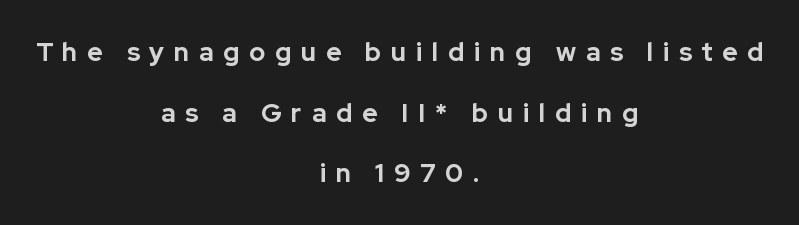
Q: Is the text bold? A: Yes.
Q: Is the text italic (slanted)? A: No, it is upright.
Q: Is the text underlined? A: No.
Q: How is the paragraph aligned? A: Centered.
Q: Is the spacing between letters normal or unusually wide? A: Unusually wide.
Q: Is the spacing between lines tight, normal or loose? A: Loose.
